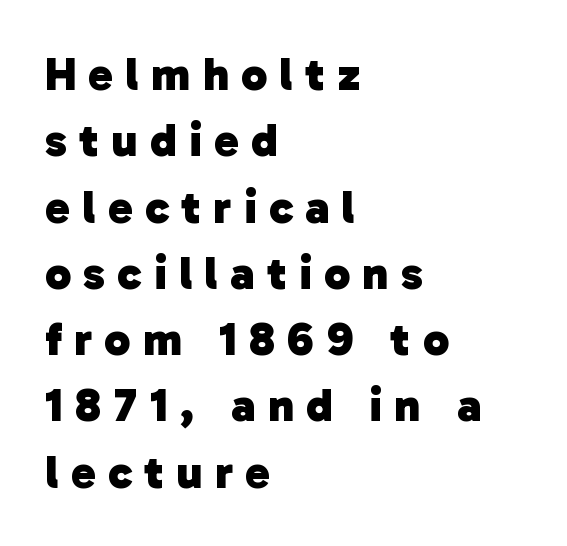
{"serif": "no", "bold": "yes", "weight": "heavy", "width": "normal", "stroke_contrast": "low", "x_height": "medium", "monospaced": "no", "underline": "no", "align": "left", "line_spacing": "normal", "line_spacing_ratio": 1.41, "letter_spacing": "wide", "letter_spacing_em": 0.26, "glyph_px": 47}
